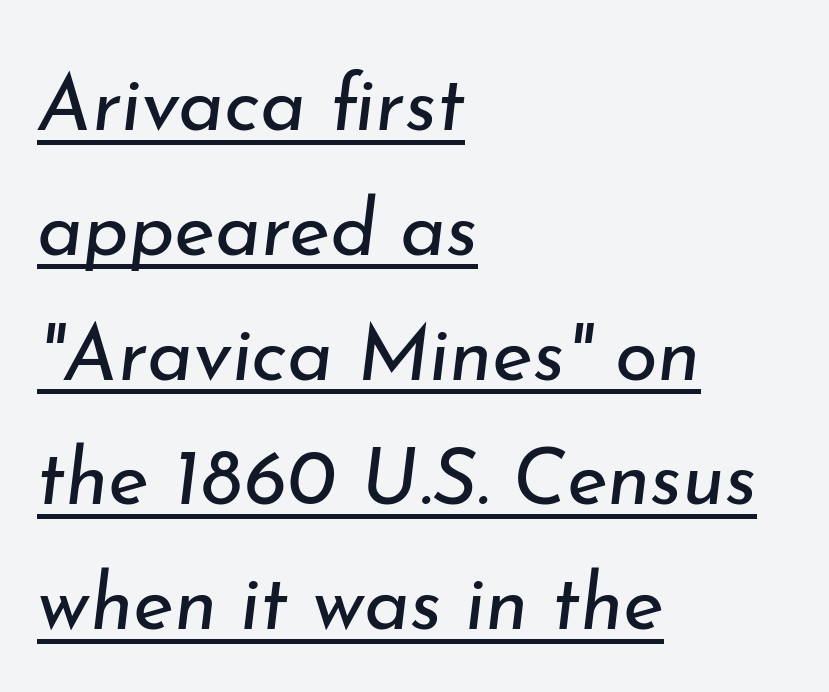
Compared with typical body copy, the letter spacing here is the same. The vertical gap from one line to the next is medium. No letter is thick-stroked: the sample isn't bold. The axis of the letterforms is tilted away from vertical. Horizontal alignment here is leftward, the default for most running prose.
